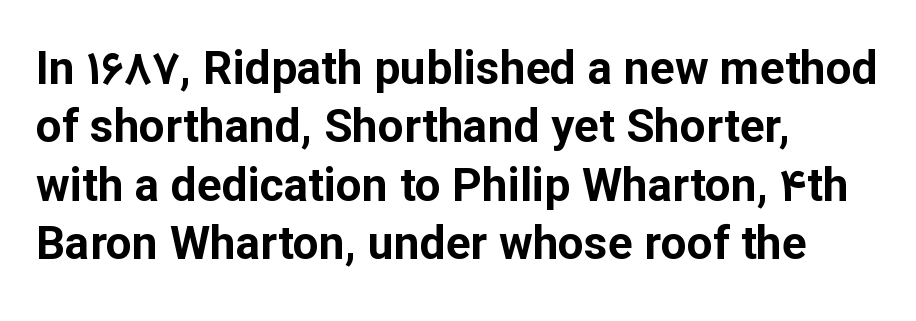
{"serif": "no", "italic": "no", "bold": "yes", "weight": "bold", "width": "normal", "stroke_contrast": "low", "x_height": "medium", "monospaced": "no", "underline": "no", "align": "left", "line_spacing": "normal", "line_spacing_ratio": 1.27, "letter_spacing": "normal", "letter_spacing_em": 0.0, "glyph_px": 46}
